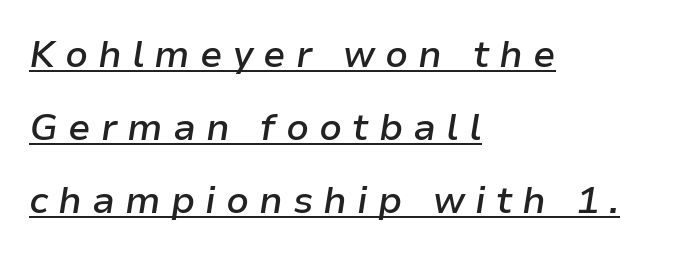
{"italic": "yes", "lean": "right", "slant_degrees": 9, "bold": "semi", "weight": "semibold", "width": "normal", "stroke_contrast": "low", "x_height": "medium", "monospaced": "no", "underline": "yes", "align": "left", "line_spacing": "loose", "line_spacing_ratio": 1.97, "letter_spacing": "wide", "letter_spacing_em": 0.27, "glyph_px": 37}
